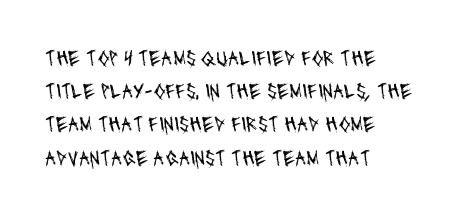
The lines in this sample share a left origin and differ only in where they stop. Default kerning and tracking; the words read as compact shapes. The passage shown stacks its lines at a standard gap. Weight: regular or lighter.
